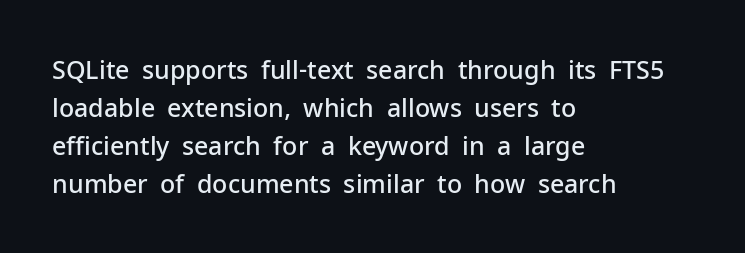
A roman cut, with each character standing at attention. The type is set solid horizontally, with unmodified tracking. These lines stack with their left ends in a neat column. Each glyph is drawn with semibold strokes, heavier than normal yet not fully bold.
